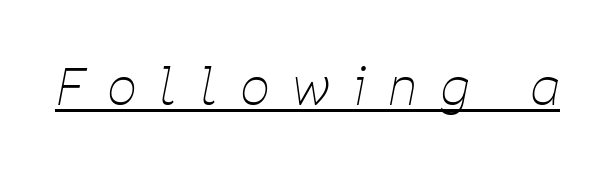
Q: Is the text bold? A: No.
Q: Is the text italic (slanted)? A: Yes, it leans right by about 11 degrees.
Q: Is the text underlined? A: Yes.
Q: Is the spacing between letters normal or unusually wide? A: Unusually wide.
Q: Width (condensed, normal, or wide)? A: Condensed.
Q: Stroke contrast? A: Low.
Q: x-height? A: Medium.
Q: Monospaced? A: No.
